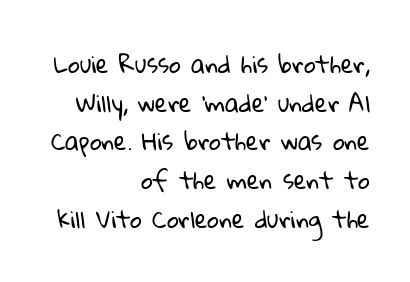
The image shows 23 px text type; set right-aligned, normal line spacing (1.68x), normal letter spacing, not underlined.
